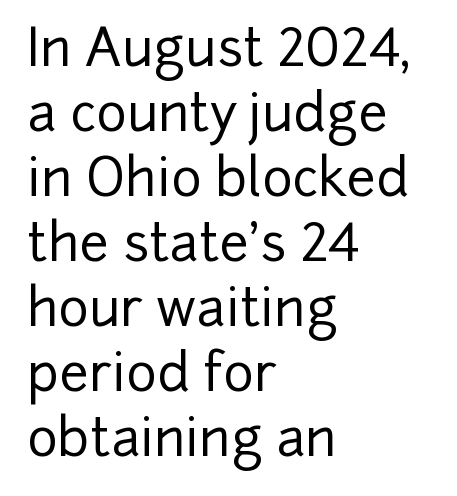
Q: Is the text italic (slanted)? A: No, it is upright.
Q: Is the typeface a serif or a sans-serif typeface? A: Sans-serif.
Q: Is the text underlined? A: No.
Q: How is the paragraph aligned? A: Left-aligned.
Q: Is the spacing between letters normal or unusually wide? A: Normal.
Q: Is the spacing between lines tight, normal or loose? A: Normal.
Q: Width (condensed, normal, or wide)? A: Normal.
Q: Stroke contrast? A: Low.
Q: x-height? A: Medium.
Q: Monospaced? A: No.
